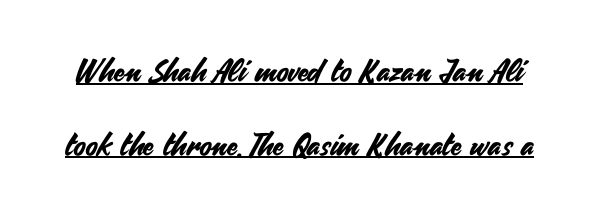
The image shows 31 px sans-serif type; set loose line spacing (2.38x), normal letter spacing, underlined; medium stroke contrast and a small x-height.
